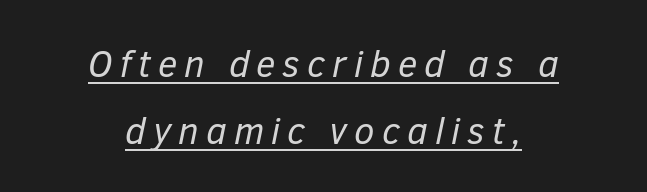
Q: Is the text bold? A: No.
Q: Is the text italic (slanted)? A: Yes, it leans right by about 12 degrees.
Q: Is the text underlined? A: Yes.
Q: How is the paragraph aligned? A: Centered.
Q: Width (condensed, normal, or wide)? A: Normal.
Q: Stroke contrast? A: Low.
Q: x-height? A: Medium.
Q: Monospaced? A: No.
